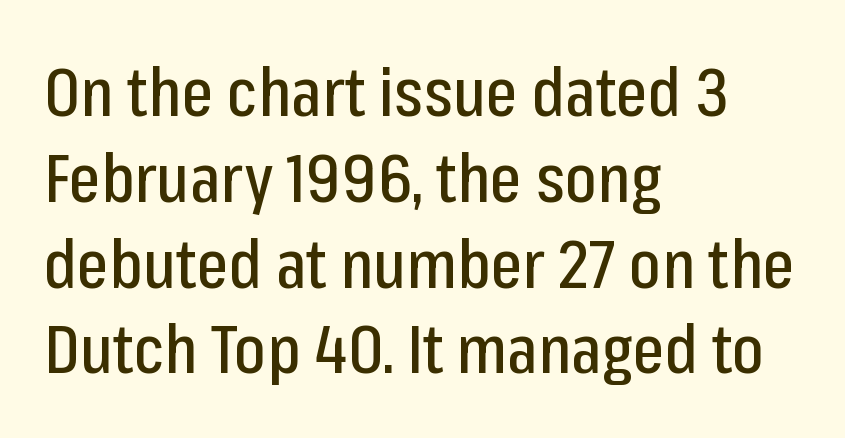
{"serif": "no", "italic": "no", "width": "condensed", "stroke_contrast": "low", "x_height": "medium", "monospaced": "no", "underline": "no", "align": "left", "line_spacing": "normal", "line_spacing_ratio": 1.28, "letter_spacing": "normal", "letter_spacing_em": 0.0, "glyph_px": 67}
